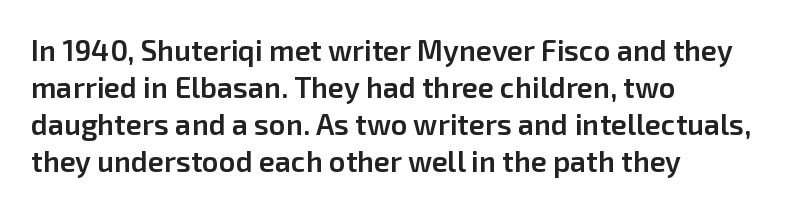
Q: Is the text bold? A: Semi-bold.
Q: Is the text italic (slanted)? A: No, it is upright.
Q: Is the typeface a serif or a sans-serif typeface? A: Sans-serif.
Q: Is the text underlined? A: No.
Q: How is the paragraph aligned? A: Left-aligned.
Q: Is the spacing between letters normal or unusually wide? A: Normal.
Q: Is the spacing between lines tight, normal or loose? A: Normal.
Q: Width (condensed, normal, or wide)? A: Normal.
Q: Stroke contrast? A: Low.
Q: x-height? A: Medium.
Q: Monospaced? A: No.
